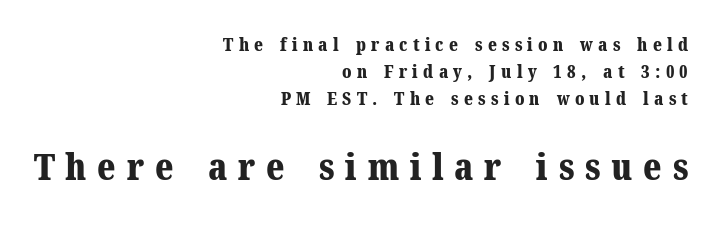
{"serif": "yes", "italic": "no", "bold": "yes", "weight": "bold", "width": "normal", "stroke_contrast": "medium", "x_height": "medium", "monospaced": "no", "underline": "no", "align": "right", "line_spacing": "normal", "line_spacing_ratio": 1.49, "letter_spacing": "wide", "letter_spacing_em": 0.29, "larger_block": "second", "size_ratio": 2.06, "glyph_px": 37}
